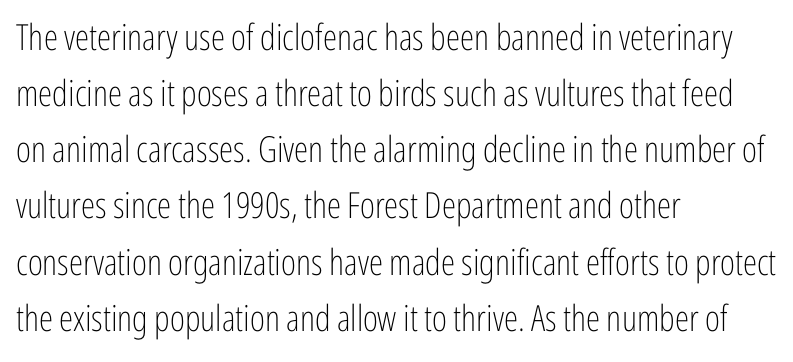
Are there feet on the stems? There aren't — it's a sans. Think of a printed novel: that variable character pitch is what you see here. Left-aligned paragraph, ragged on the right. Stroke thickness stays within the range of a standard reading face or lighter.
